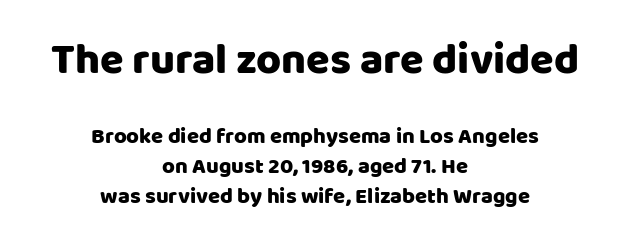
A sans-serif font was chosen for this passage. In terms of letterspacing, this is plain default setting. Quick note: interline space is typical. The more generous point size was reserved for the upper chunk.
